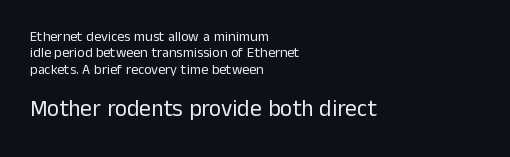
{"italic": "no", "bold": "no", "underline": "no", "align": "left", "line_spacing_ratio": 1.17, "letter_spacing": "normal", "letter_spacing_em": 0.0, "larger_block": "second", "size_ratio": 1.64, "glyph_px": 23}
